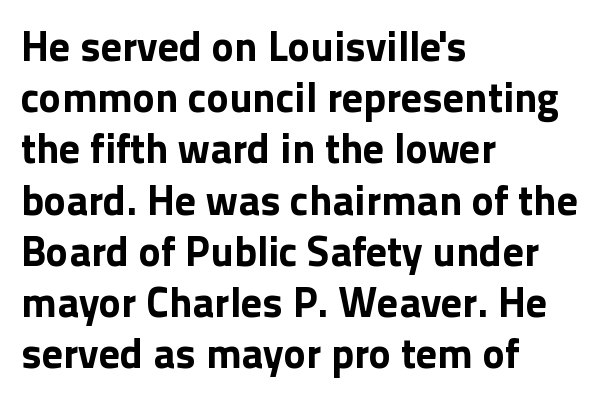
{"serif": "no", "italic": "no", "bold": "yes", "weight": "bold", "width": "normal", "x_height": "medium", "monospaced": "no", "underline": "no", "align": "left", "line_spacing_ratio": 1.22, "letter_spacing": "normal", "letter_spacing_em": 0.0, "glyph_px": 42}
